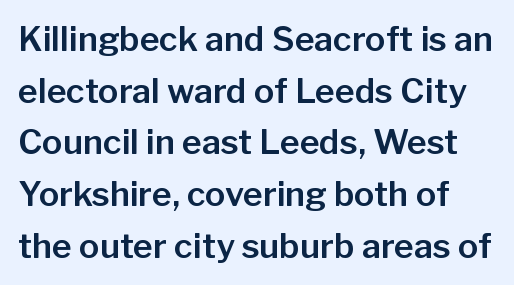
Q: Is the text italic (slanted)? A: No, it is upright.
Q: Is the typeface a serif or a sans-serif typeface? A: Sans-serif.
Q: Is the text underlined? A: No.
Q: Is the spacing between letters normal or unusually wide? A: Normal.
Q: Is the spacing between lines tight, normal or loose? A: Normal.
Q: Width (condensed, normal, or wide)? A: Normal.
Q: Stroke contrast? A: Low.
Q: x-height? A: Medium.
Q: Monospaced? A: No.
